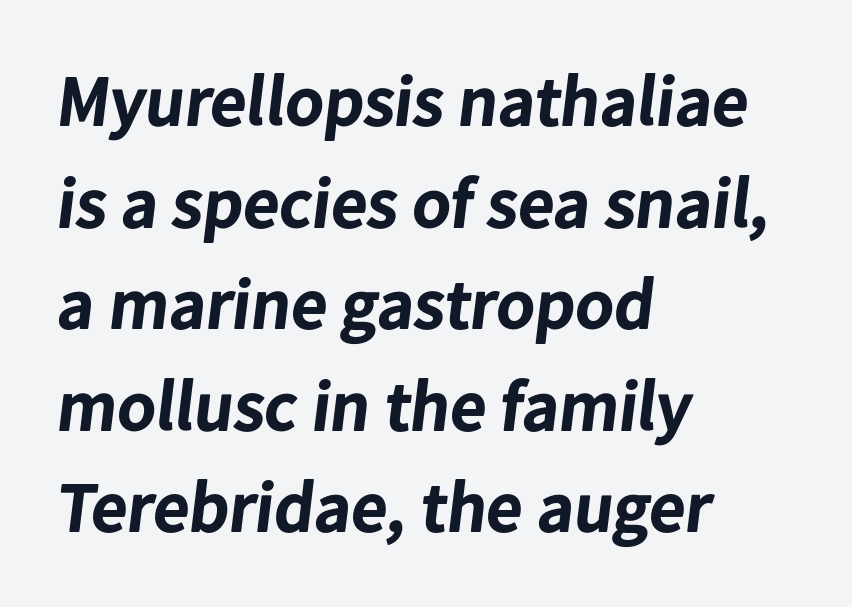
{"serif": "no", "bold": "yes", "weight": "bold", "width": "normal", "stroke_contrast": "low", "x_height": "medium", "monospaced": "no", "underline": "no", "align": "left", "line_spacing": "normal", "line_spacing_ratio": 1.43, "letter_spacing": "normal", "letter_spacing_em": 0.0, "glyph_px": 71}
